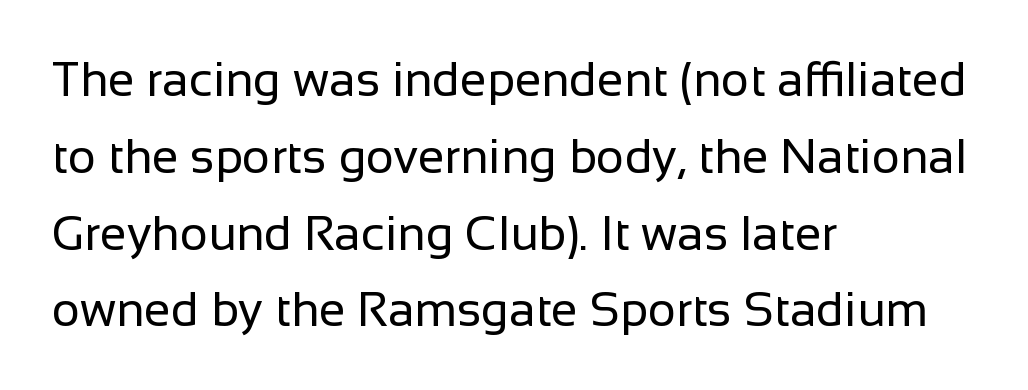
Weight: regular or lighter. Notice how the passage keeps a crisp vertical edge on the left only. Does extra space separate the letters? No, they use regular spacing. Regarding serifs, this sample does without them.
